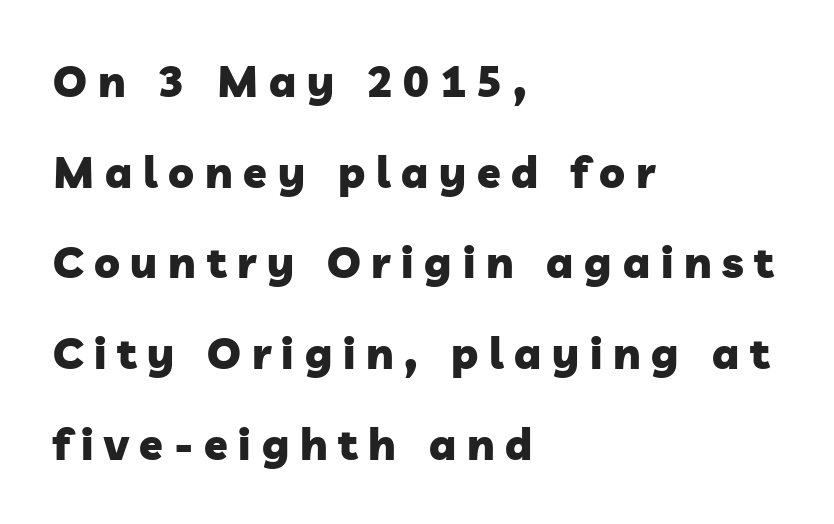
The glyphs have the mass of a bold cut. Unlike a traditional serif, this face leaves its strokes unadorned. How are the letters spaced? Widely, with obvious added tracking. Each new line begins a long way beneath the previous one. Rule under the text: the space is simply empty.
